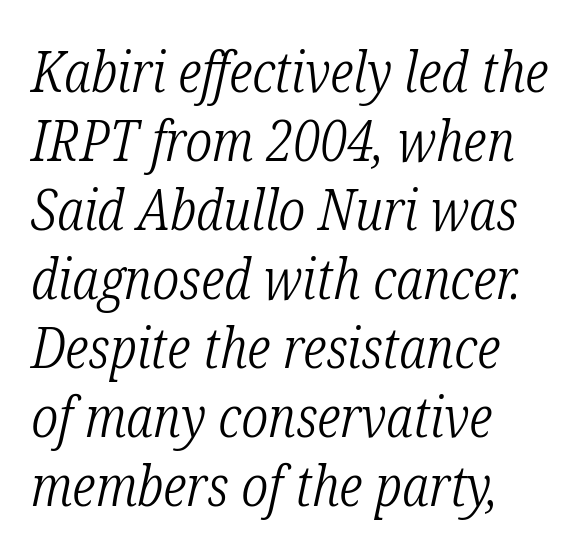
You could call the tracking neutral — neither tight nor loose. In CSS terms this would be text-align: left. This is serif lettering, the kind often seen in printed books. Only glyphs here, with clear space below each row. Looks like regular typesetting: each glyph gets only the width it needs.
